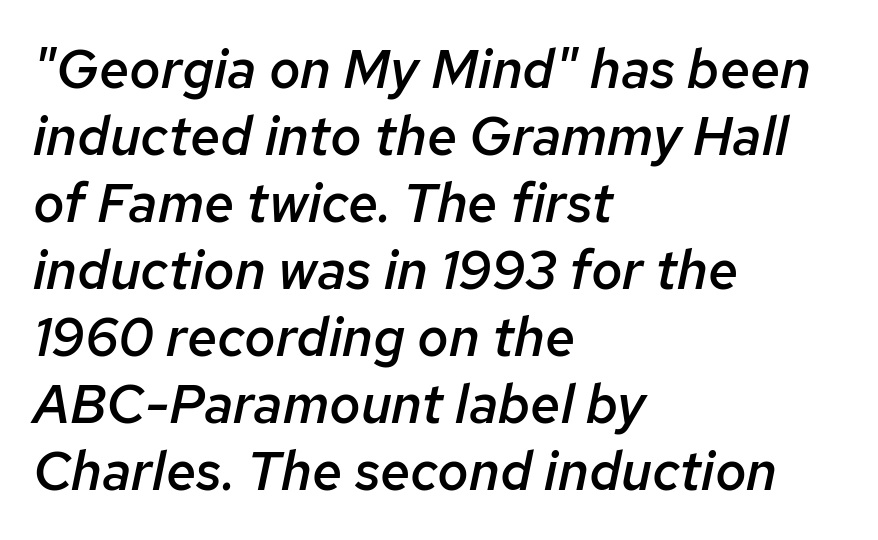
{"italic": "yes", "lean": "right", "slant_degrees": 12, "bold": "semi", "weight": "semibold", "width": "normal", "stroke_contrast": "low", "x_height": "medium", "monospaced": "no", "underline": "no", "align": "left", "line_spacing_ratio": 1.24, "letter_spacing": "normal", "letter_spacing_em": 0.0, "glyph_px": 54}
